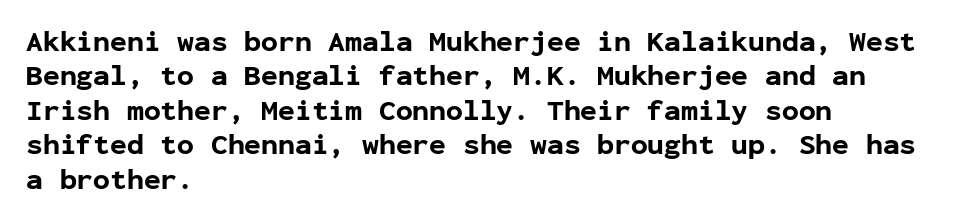
The image shows 28 px bold sans-serif type, upright, monospaced; set left-aligned, line spacing 1.23x, normal letter spacing, not underlined; low stroke contrast and a medium x-height.
